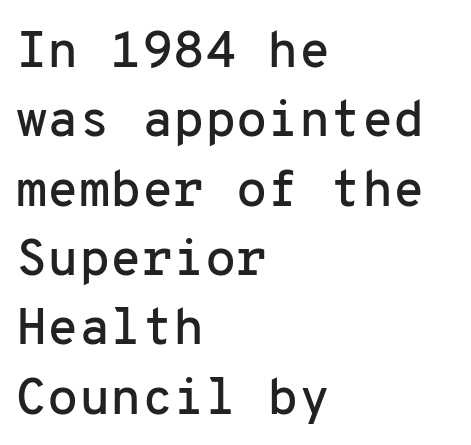
The image shows 51 px sans-serif type, upright, monospaced; set left-aligned, normal line spacing (1.36x), normal letter spacing, not underlined; low stroke contrast and a medium x-height.
